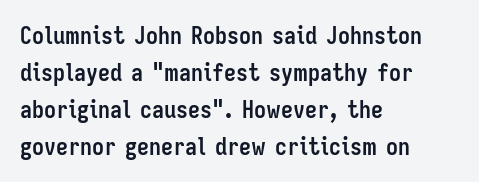
{"italic": "no", "bold": "yes", "underline": "no", "align": "left", "line_spacing": "normal", "line_spacing_ratio": 1.54, "letter_spacing": "normal", "letter_spacing_em": 0.0, "glyph_px": 24}
